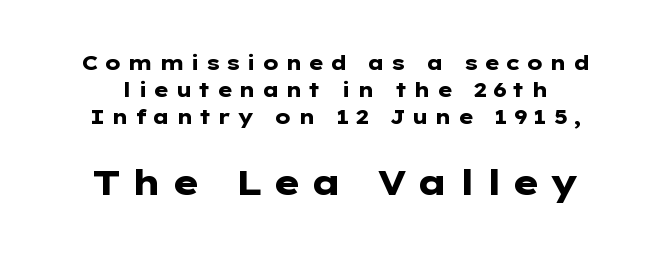
Do the characters align in a grid? No, the font is proportional. Horizontal bands of white between lines are of average thickness. This is roman type, the default non-slanted kind. Weight check: bold — yes, fully.
